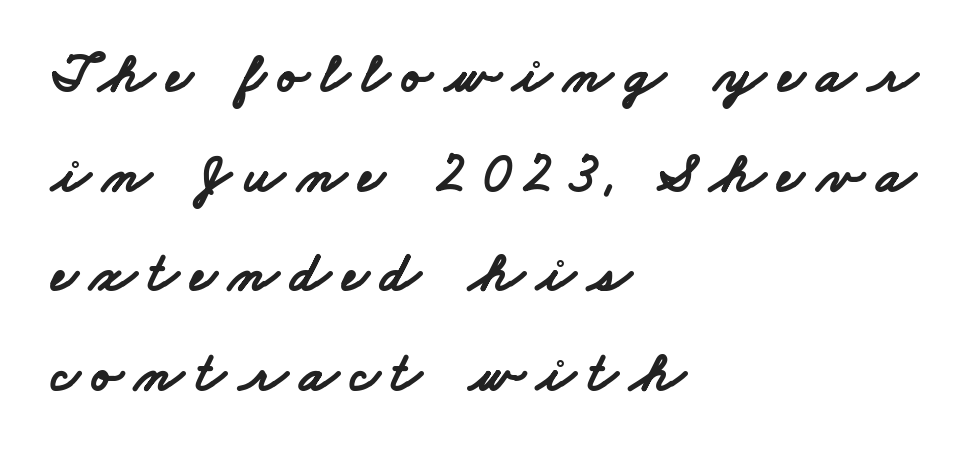
{"serif": "no", "bold": "yes", "weight": "bold", "width": "wide", "stroke_contrast": "low", "x_height": "small", "monospaced": "no", "underline": "no", "align": "left", "line_spacing_ratio": 1.78, "letter_spacing": "wide", "letter_spacing_em": 0.23, "glyph_px": 56}
